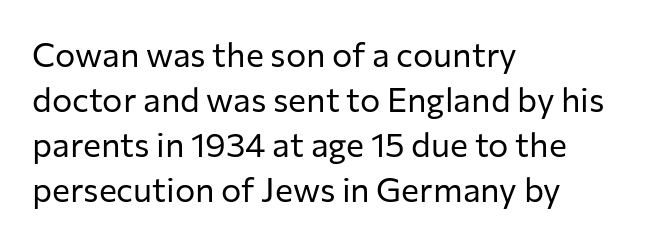
The image shows 34 px regular-weight sans-serif type, upright; set left-aligned, normal line spacing (1.32x), normal letter spacing, not underlined; low stroke contrast and a medium x-height.
